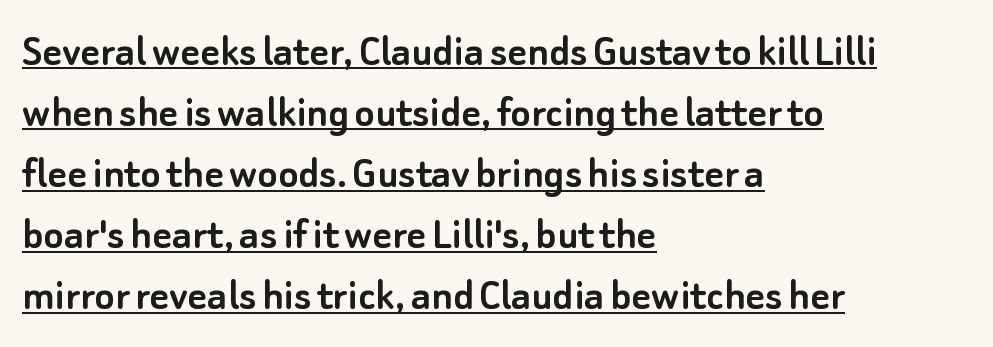
{"serif": "no", "italic": "no", "width": "normal", "stroke_contrast": "low", "x_height": "small", "monospaced": "no", "underline": "yes", "align": "left", "line_spacing": "normal", "line_spacing_ratio": 1.3, "letter_spacing": "normal", "letter_spacing_em": 0.0, "glyph_px": 47}
